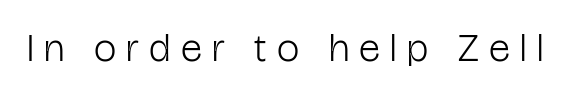
Q: Is the text bold? A: No.
Q: Is the text italic (slanted)? A: No, it is upright.
Q: Is the typeface a serif or a sans-serif typeface? A: Sans-serif.
Q: Is the text underlined? A: No.
Q: Is the spacing between letters normal or unusually wide? A: Unusually wide.
Q: Width (condensed, normal, or wide)? A: Condensed.
Q: Stroke contrast? A: Low.
Q: x-height? A: Medium.
Q: Monospaced? A: No.
